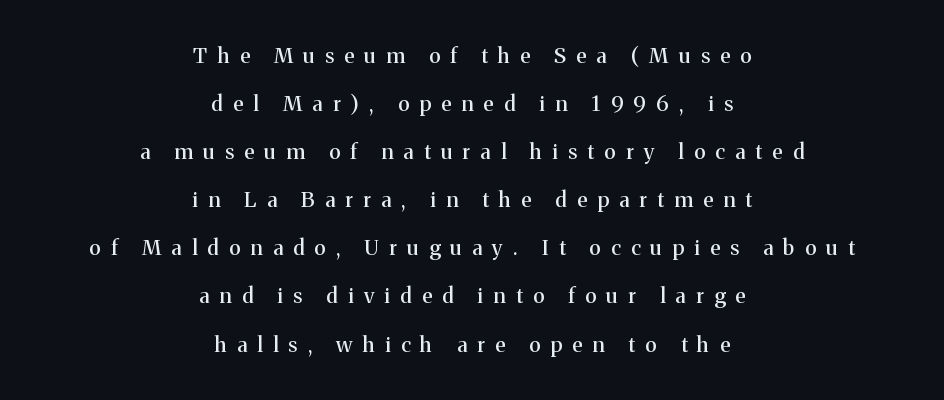
Italic: no, the glyphs are upright roman. A bare baseline throughout the passage. Tracking here is generous; glyphs stand well apart from one another. In terms of leading, this rendering errs on the spacious side.
